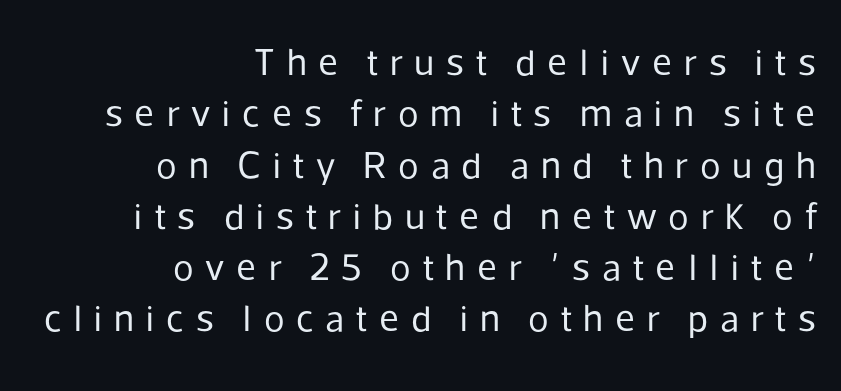
Between one letter and the next there's a generous, obvious gap. Has an underline been added? It has not. Each line ends at the same right margin while the left side varies. The type family on display is of the sans-serif kind. Do the letters lean? They stand straight.
